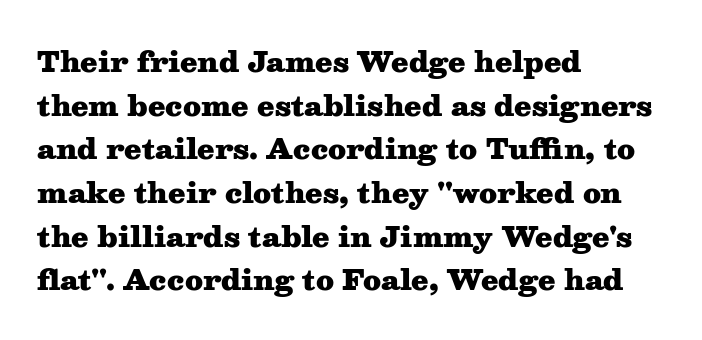
The image shows 28 px heavy, wide serif type, upright; set left-aligned, normal line spacing (1.56x), normal letter spacing, not underlined; medium stroke contrast and a medium x-height.
